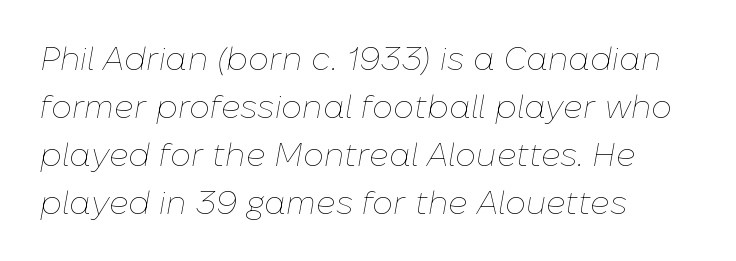
The image shows 33 px thin type, italic (leaning right); set left-aligned, normal line spacing (1.45x), normal letter spacing, not underlined; low stroke contrast and a medium x-height.
